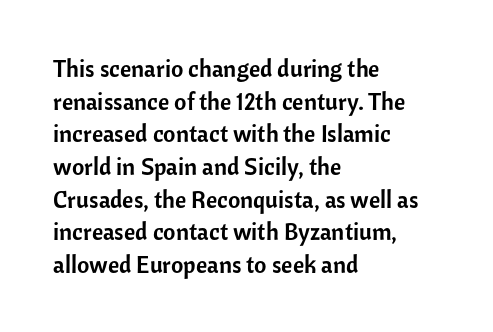
The vertical gap from one line to the next is medium. The rendering keeps characters at their native spacing. The axis of the letterforms is exactly vertical. Bare-footed words on every line. In CSS terms this would be text-align: left.
